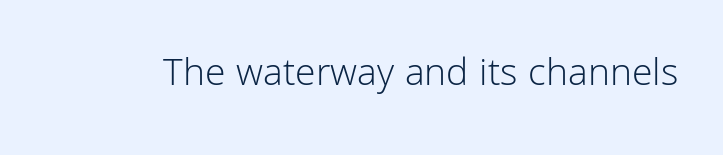
Do the characters align in a grid? No, the font is proportional. The letterforms sit shoulder to shoulder at normal distance. The typeface chosen for these lines omits serifs. Check the space under the baseline: it is left empty. Vertical stems look standard width or narrower in stroke. Designer's note — italics off, roman on.
